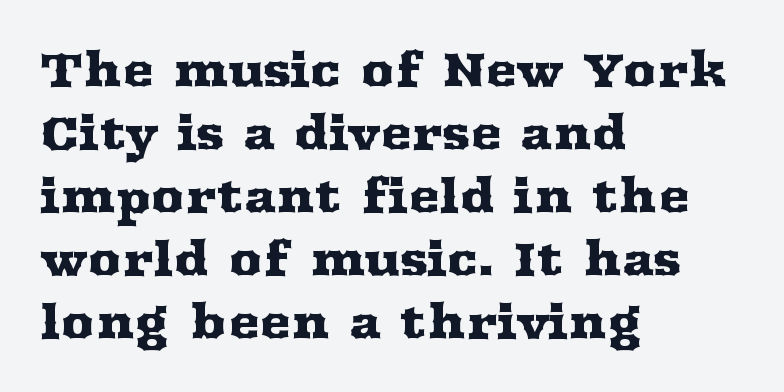
Q: Is the text italic (slanted)? A: No, it is upright.
Q: Is the typeface a serif or a sans-serif typeface? A: Serif.
Q: Is the text underlined? A: No.
Q: How is the paragraph aligned? A: Left-aligned.
Q: Is the spacing between letters normal or unusually wide? A: Normal.
Q: Is the spacing between lines tight, normal or loose? A: Normal.
Q: Width (condensed, normal, or wide)? A: Wide.
Q: Stroke contrast? A: Medium.
Q: x-height? A: Medium.
Q: Monospaced? A: No.
